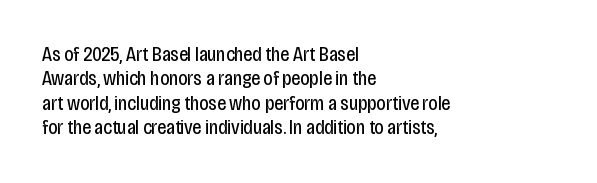
The image shows 20 px text type, upright; set left-aligned, line spacing 1.22x, normal letter spacing, not underlined.
